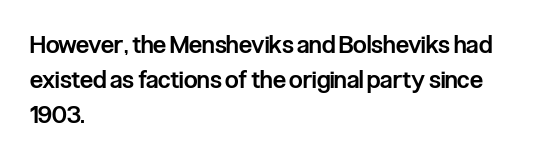
{"italic": "no", "bold": "semi", "underline": "no", "align": "left", "line_spacing": "normal", "line_spacing_ratio": 1.45, "letter_spacing": "normal", "letter_spacing_em": 0.0, "glyph_px": 24}
